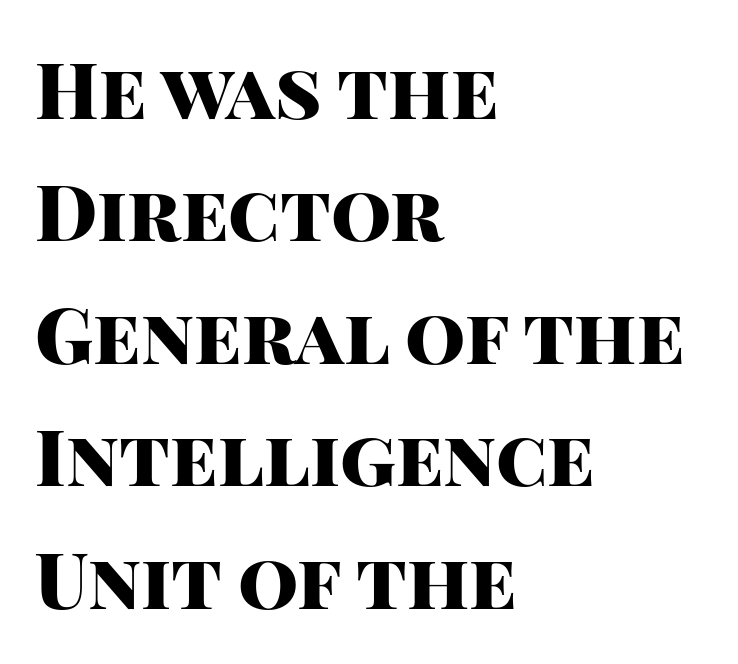
Compared with a centered layout, this one pins lines to the left instead. Horizontal bands of white between lines are of average thickness. A typesetter would label this face a sans. Has an underline been added? It has not. Is this a fixed-width face? No — the glyphs have proportional, varying widths. Standard letterfit; no display-style spreading of the glyphs.
